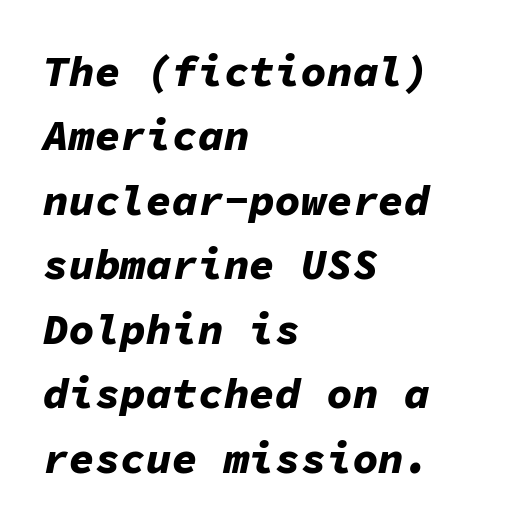
Q: Is the text bold? A: Yes.
Q: Is the text italic (slanted)? A: Yes, it leans right by about 11 degrees.
Q: Is the text underlined? A: No.
Q: How is the paragraph aligned? A: Left-aligned.
Q: Is the spacing between letters normal or unusually wide? A: Normal.
Q: Is the spacing between lines tight, normal or loose? A: Normal.
Q: Width (condensed, normal, or wide)? A: Normal.
Q: Stroke contrast? A: Low.
Q: x-height? A: Medium.
Q: Monospaced? A: Yes.
